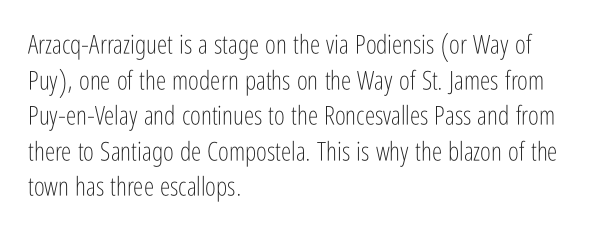
The line texture is even and compact thanks to regular tracking. Honestly, the row spacing looks completely unremarkable. Every row of glyphs begins at an identical x-position on the left. The letters stand straight up with perfectly vertical stems. Stroke thickness stays within the range of a standard reading face or lighter. Unmarked baselines from the first word to the last.
